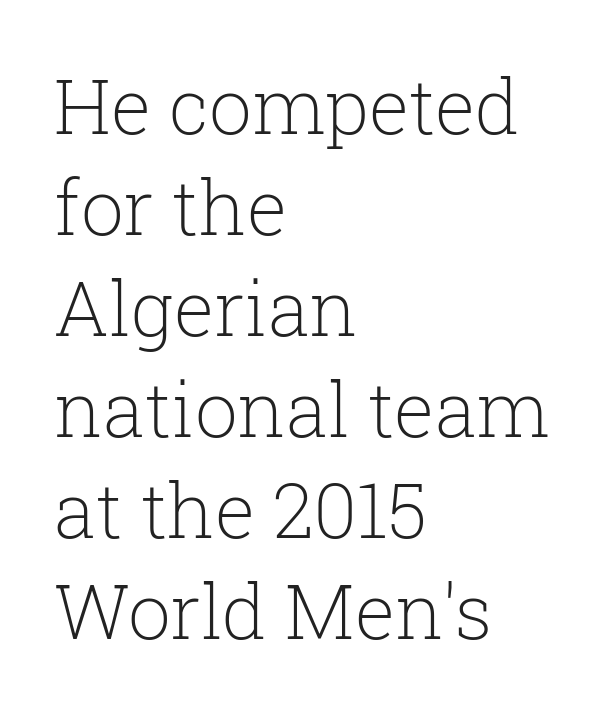
{"serif": "yes", "italic": "no", "bold": "no", "weight": "light", "width": "normal", "stroke_contrast": "low", "x_height": "medium", "monospaced": "no", "underline": "no", "align": "left", "line_spacing": "normal", "line_spacing_ratio": 1.33, "letter_spacing": "normal", "letter_spacing_em": 0.0, "glyph_px": 76}
